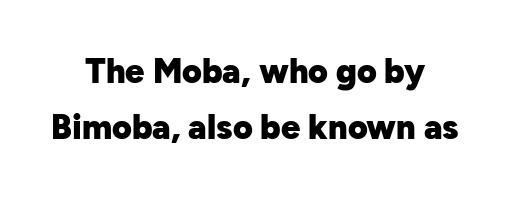
Any mark beneath the type? The region is blank. Emphasis by weight is at full strength: bold. Neither beginnings nor endings align; midpoints do. Does the lettering tilt? It doesn't — this is upright. The rendering keeps characters at their native spacing.
